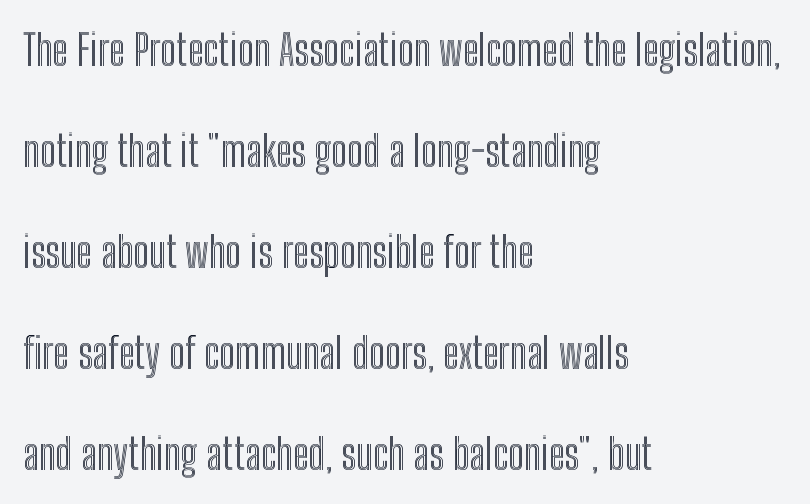
{"italic": "no", "width": "condensed", "x_height": "medium", "monospaced": "no", "underline": "no", "align": "left", "line_spacing": "loose", "line_spacing_ratio": 2.35, "letter_spacing": "normal", "letter_spacing_em": 0.0, "glyph_px": 43}
